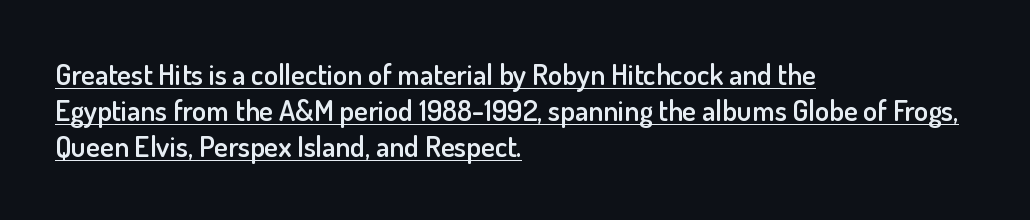
Q: Is the text bold? A: Semi-bold.
Q: Is the text italic (slanted)? A: No, it is upright.
Q: Is the typeface a serif or a sans-serif typeface? A: Sans-serif.
Q: Is the text underlined? A: Yes.
Q: How is the paragraph aligned? A: Left-aligned.
Q: Is the spacing between letters normal or unusually wide? A: Normal.
Q: Is the spacing between lines tight, normal or loose? A: Normal.
Q: Width (condensed, normal, or wide)? A: Normal.
Q: Stroke contrast? A: Low.
Q: x-height? A: Small.
Q: Monospaced? A: No.
